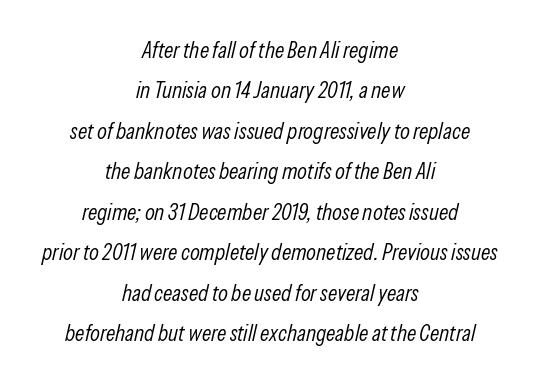
The image shows 23 px text type, italic (leaning right); set centered, line spacing 1.76x, normal letter spacing, not underlined.
